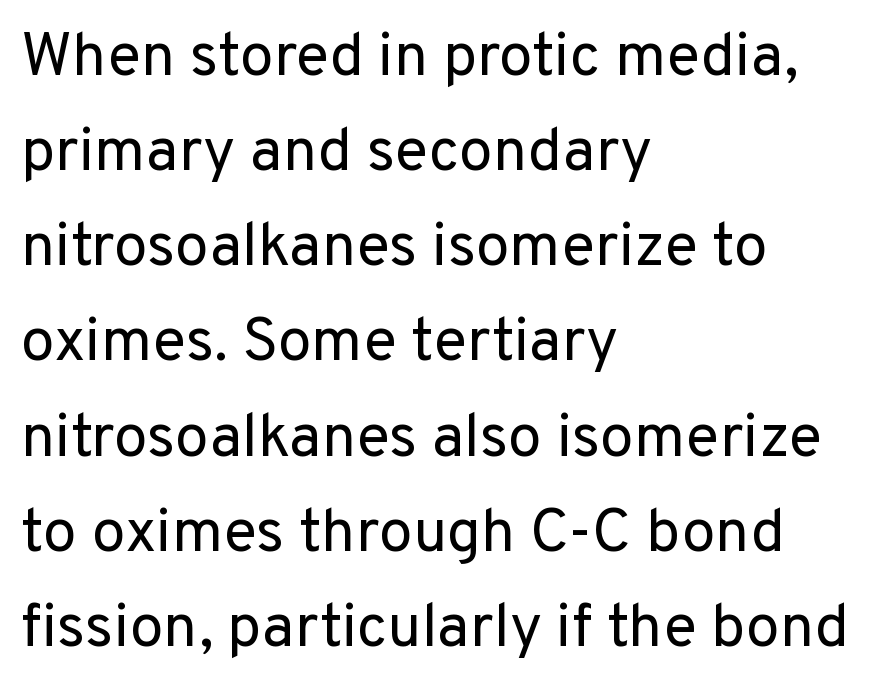
Q: Is the text bold? A: No.
Q: Is the text italic (slanted)? A: No, it is upright.
Q: Is the typeface a serif or a sans-serif typeface? A: Sans-serif.
Q: Is the text underlined? A: No.
Q: How is the paragraph aligned? A: Left-aligned.
Q: Is the spacing between letters normal or unusually wide? A: Normal.
Q: Is the spacing between lines tight, normal or loose? A: Normal.
Q: Width (condensed, normal, or wide)? A: Normal.
Q: Stroke contrast? A: Low.
Q: x-height? A: Medium.
Q: Monospaced? A: No.
